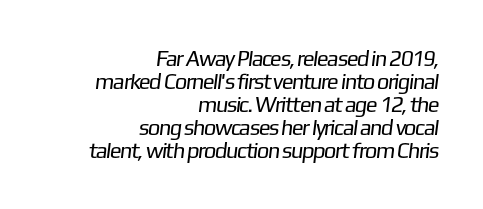
{"bold": "no", "underline": "no", "align": "right", "line_spacing": "tight", "line_spacing_ratio": 1.05, "letter_spacing": "normal", "letter_spacing_em": 0.0, "glyph_px": 22}
